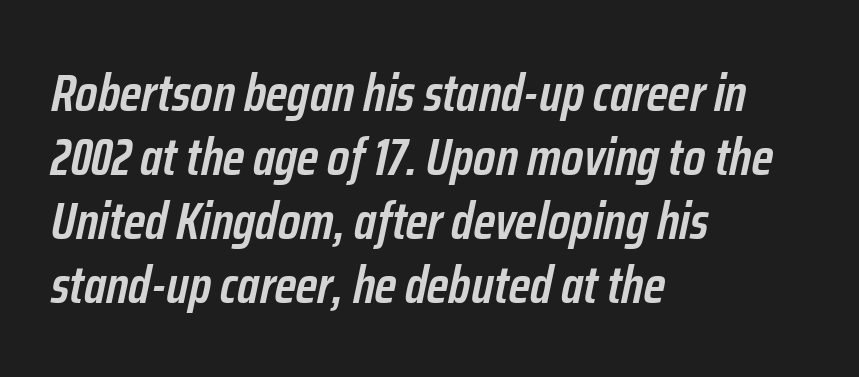
The image shows 52 px semibold, condensed type, italic (leaning right); set left-aligned, line spacing 1.23x, normal letter spacing, not underlined; low stroke contrast and a medium x-height.
